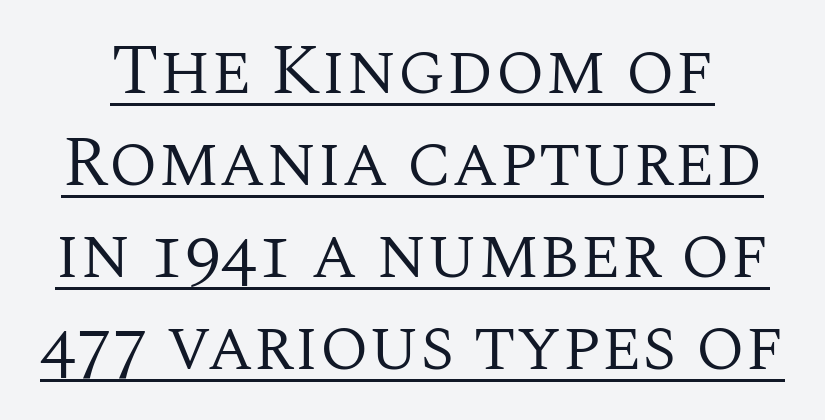
Q: Is the text bold? A: No.
Q: Is the text italic (slanted)? A: No, it is upright.
Q: Is the typeface a serif or a sans-serif typeface? A: Serif.
Q: Is the text underlined? A: Yes.
Q: Is the spacing between letters normal or unusually wide? A: Normal.
Q: Is the spacing between lines tight, normal or loose? A: Normal.
Q: Width (condensed, normal, or wide)? A: Normal.
Q: Stroke contrast? A: Medium.
Q: x-height? A: Large.
Q: Monospaced? A: No.
